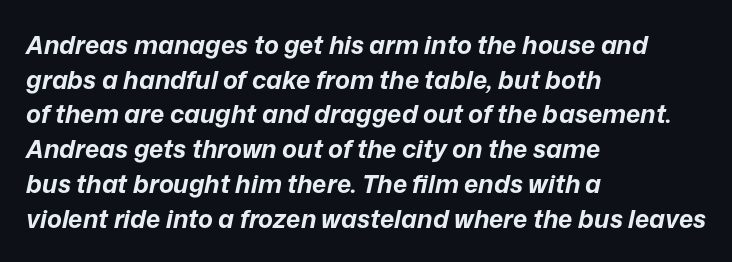
The image shows 25 px bold type, italic (leaning right); set left-aligned, normal line spacing (1.39x), normal letter spacing, not underlined.
